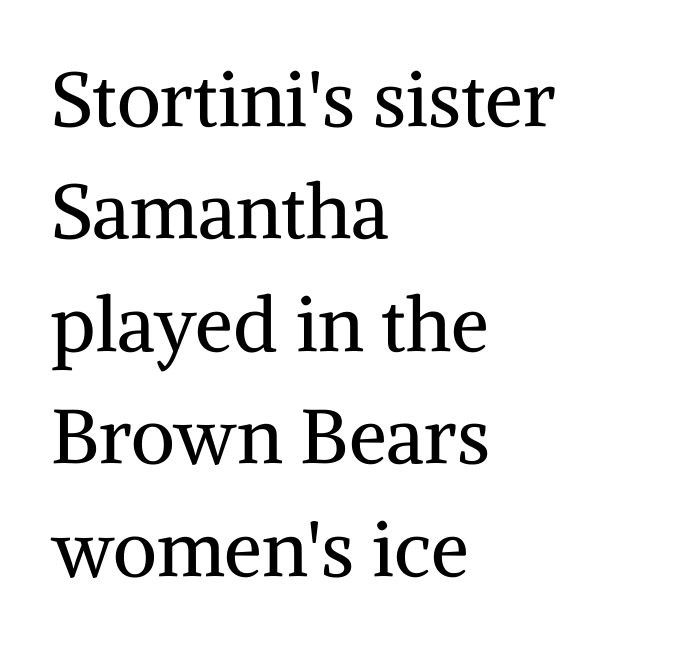
{"serif": "yes", "italic": "no", "bold": "no", "weight": "regular", "width": "normal", "stroke_contrast": "medium", "x_height": "medium", "monospaced": "no", "underline": "no", "align": "left", "line_spacing": "normal", "line_spacing_ratio": 1.48, "letter_spacing": "normal", "letter_spacing_em": 0.0, "glyph_px": 76}
